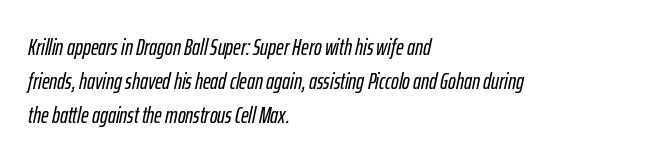
Short and long lines alike share a common starting point at left. Underline: absent. Successive baselines arrive at the customary interval. Yep, that's italic — everything's leaning. The rendering keeps characters at their native spacing.
